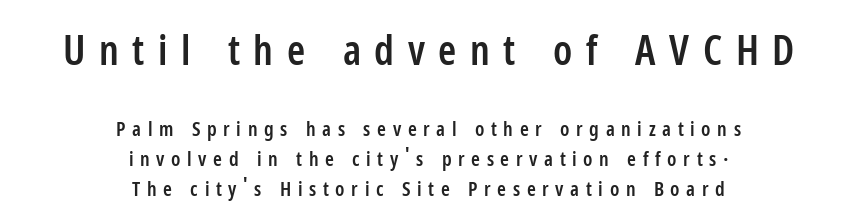
If you folded the block vertically in half, each line would mirror itself in length. What kind of face is this? One without serifs — a sans. The horizontal fit of the characters is loose and conspicuously gappy. The words here are not underlined. Normally led — the rows are evenly, conventionally spaced.
